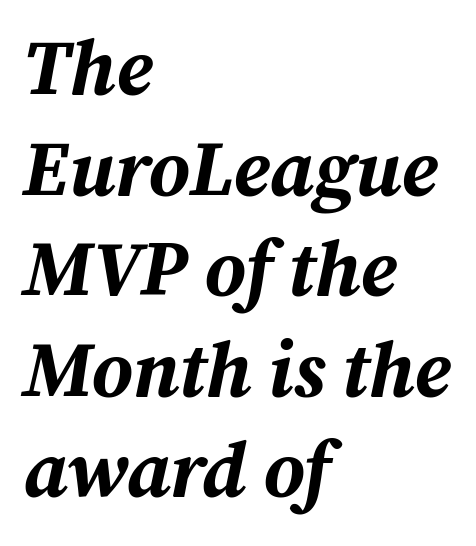
It's the slanting kind of type. Has an underline been added? It has not. Students, this is bold: see how much ink each stroke carries. The space between consecutive lines is moderate. The rendering uses natural spacing where letterforms have individual widths. Where is the straight margin? On the left.
